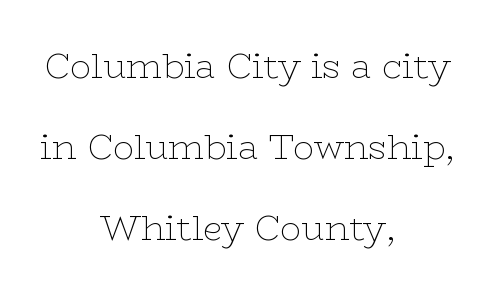
Every row of glyphs is offset so its center matches the block's center. Only glyphs here, with clear space below each row. Between one letter and the next there's only the usual sliver of space. Think of a printed novel: that variable character pitch is what you see here. Stroke thickness stays within the range of a standard reading face or lighter.
